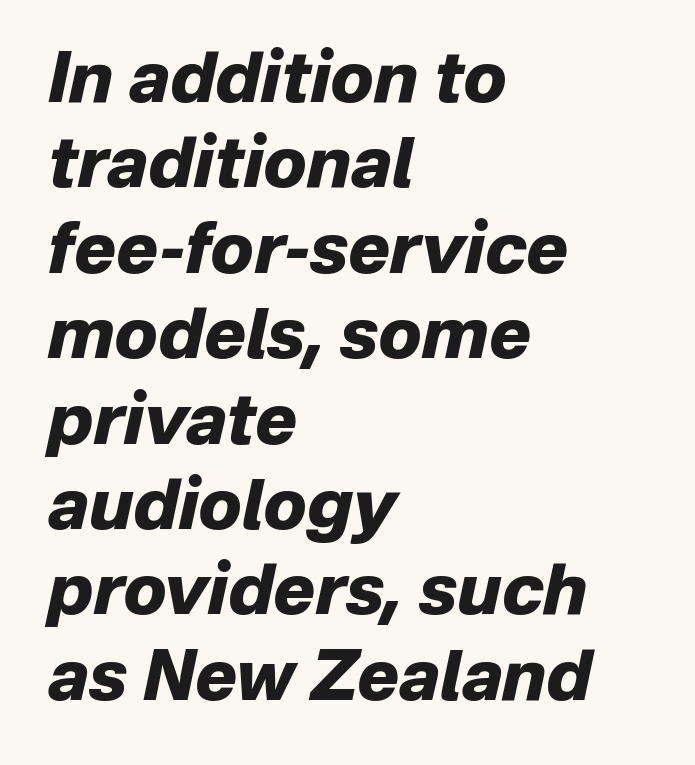
The passage shown is typed in a proportional face where columns would drift. The font is running at its bold setting. The gap between lines stays unmarked. Reading down the block, your eye returns to a fixed left position each line. Yep, that's italic — everything's leaning.
